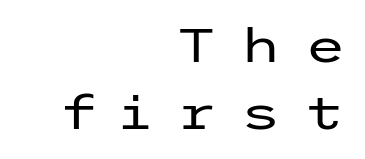
Letters have the restrained weight of plain body copy at most. Successive baselines arrive at the customary interval. The face used here is rendered with a markedly widened letterfit. Leftover space on each line is placed entirely before the opening word.
